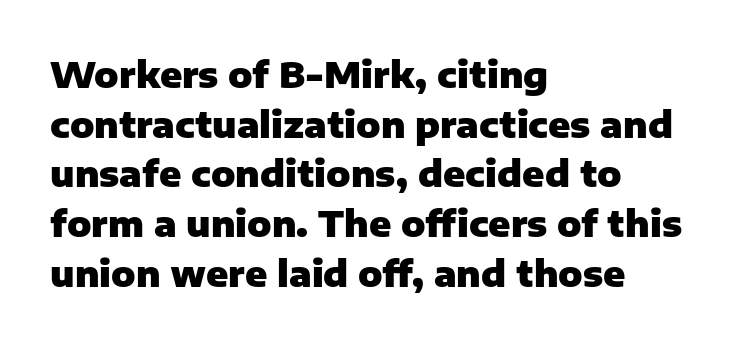
Q: Is the text bold? A: Yes.
Q: Is the text italic (slanted)? A: No, it is upright.
Q: Is the typeface a serif or a sans-serif typeface? A: Sans-serif.
Q: Is the text underlined? A: No.
Q: How is the paragraph aligned? A: Left-aligned.
Q: Is the spacing between letters normal or unusually wide? A: Normal.
Q: Is the spacing between lines tight, normal or loose? A: Normal.
Q: Width (condensed, normal, or wide)? A: Normal.
Q: Stroke contrast? A: Low.
Q: x-height? A: Medium.
Q: Monospaced? A: No.
